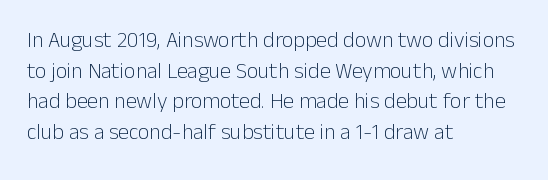
Here the glyphs are tracked normally, forming tight word shapes. This sample keeps an unexceptional amount of space between lines. Every character sits straight up, as roman type does. Each stroke keeps to a modest, everyday thickness or less. This rendering uses left alignment, leaving the right contour irregular. Descenders are the only things crossing below the line.
